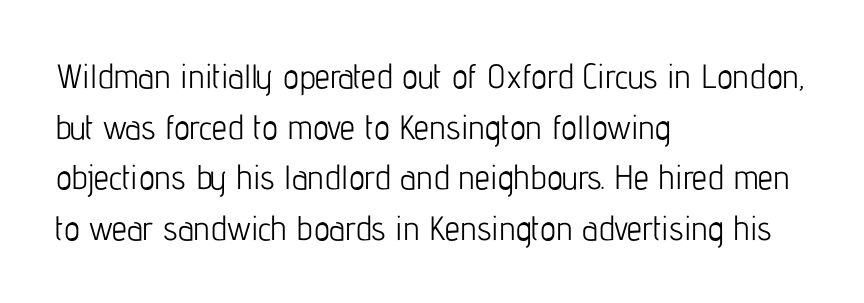
Q: Is the text bold? A: No.
Q: Is the text italic (slanted)? A: No, it is upright.
Q: Is the typeface a serif or a sans-serif typeface? A: Sans-serif.
Q: Is the text underlined? A: No.
Q: How is the paragraph aligned? A: Left-aligned.
Q: Is the spacing between letters normal or unusually wide? A: Normal.
Q: Is the spacing between lines tight, normal or loose? A: Normal.
Q: Width (condensed, normal, or wide)? A: Condensed.
Q: Stroke contrast? A: Low.
Q: x-height? A: Medium.
Q: Monospaced? A: No.
